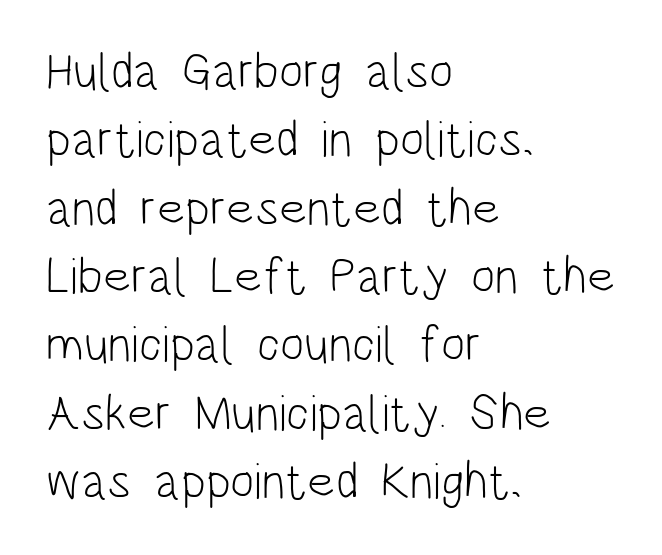
Q: Is the text bold? A: No.
Q: Is the text italic (slanted)? A: No, it is upright.
Q: Is the typeface a serif or a sans-serif typeface? A: Sans-serif.
Q: Is the text underlined? A: No.
Q: How is the paragraph aligned? A: Left-aligned.
Q: Is the spacing between letters normal or unusually wide? A: Normal.
Q: Is the spacing between lines tight, normal or loose? A: Normal.
Q: Width (condensed, normal, or wide)? A: Condensed.
Q: Stroke contrast? A: Low.
Q: x-height? A: Large.
Q: Monospaced? A: No.
